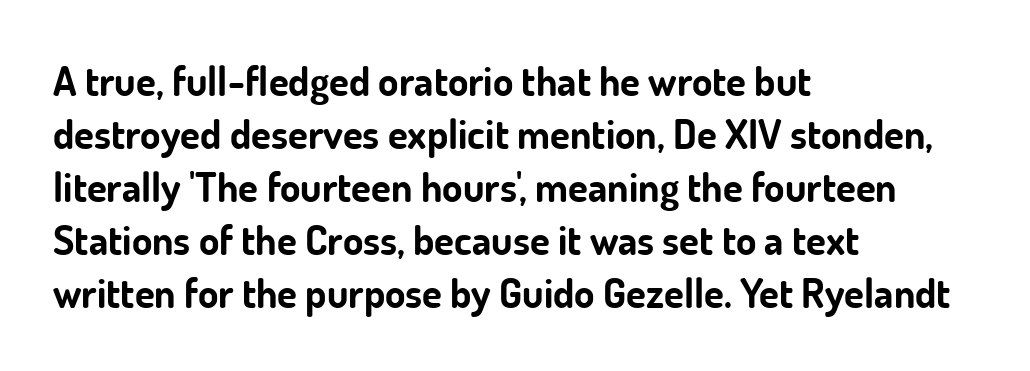
The image shows 41 px bold sans-serif type, upright; set left-aligned, normal line spacing (1.29x), normal letter spacing, not underlined; low stroke contrast and a small x-height.
